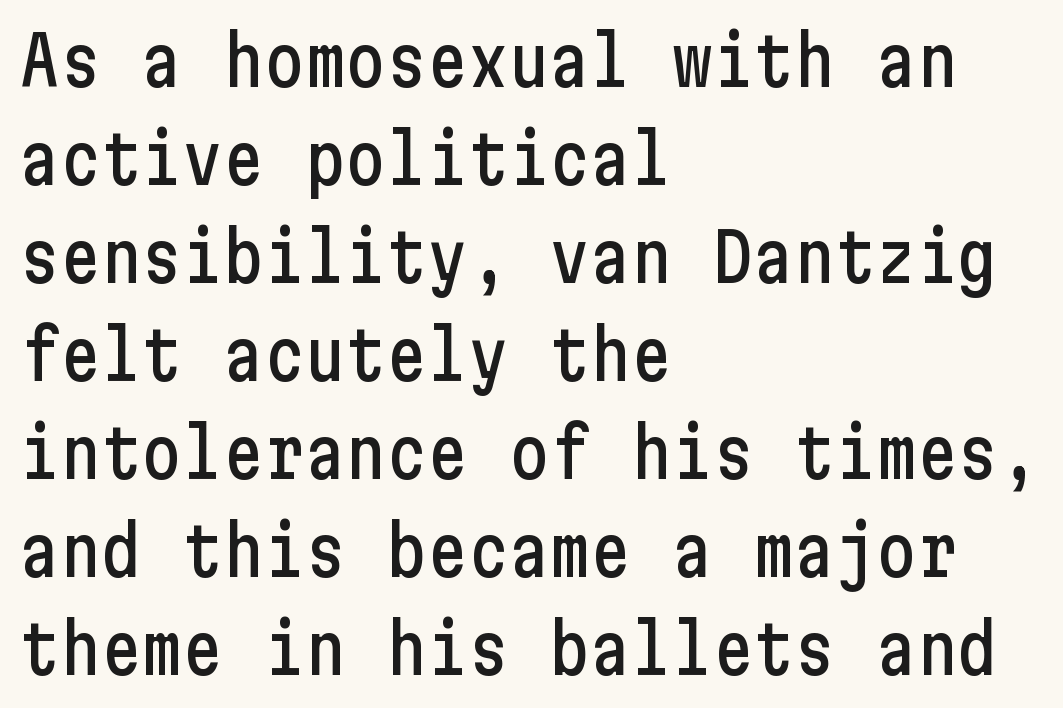
The image shows 68 px condensed sans-serif type, upright; set left-aligned, normal line spacing (1.44x), normal letter spacing, not underlined; low stroke contrast and a medium x-height.
